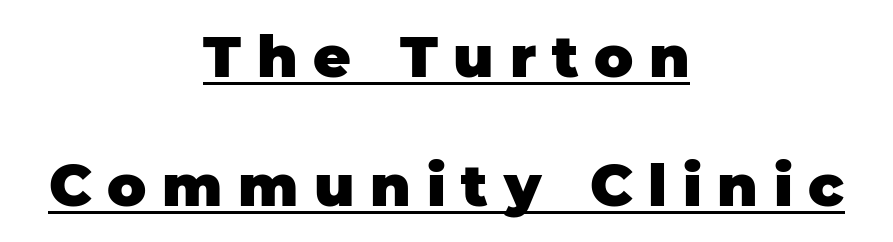
Notice how a bar underscores the lettering throughout. The text was rendered using a sans face with plain stroke endings. Character widths vary here, with narrow letters taking less room than wide ones. The characters look thick and weighty, a clear bold. Loose tracking; the words dissolve into strings of separated letters. These lines are centered, leaving both edges ragged.
